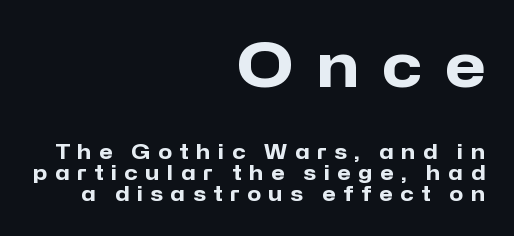
One glance says dense: line gaps are narrower than usual. Look at the tracking — it's clearly loosened, letters drifting apart. Does the copy run flush right? Yes — the right margin is perfectly even. The rendering uses a bold face; every stroke is thick and dark.
